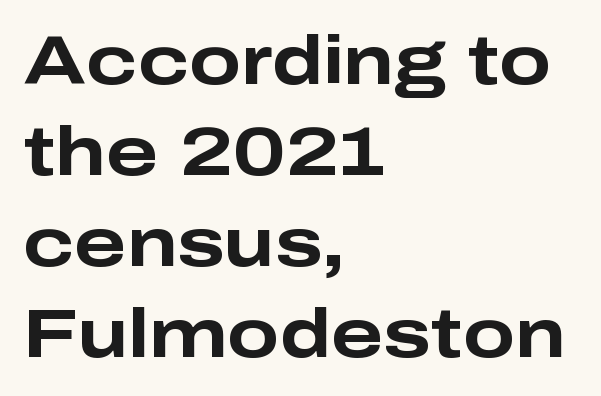
Rendered with straight, roman letterforms. Reading down the block, your eye returns to a fixed left position each line. The line texture is even and compact thanks to regular tracking. Compared with an ordinary text face, these strokes are far heavier — a full bold. Nothing sits at the stroke ends, so this counts as sans-serif. Only glyphs here, with clear space below each row.
